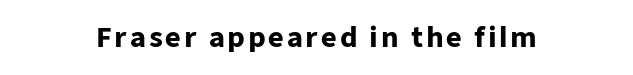
Q: Is the text bold? A: Yes.
Q: Is the text italic (slanted)? A: No, it is upright.
Q: Is the text underlined? A: No.
Q: How is the paragraph aligned? A: Centered.
